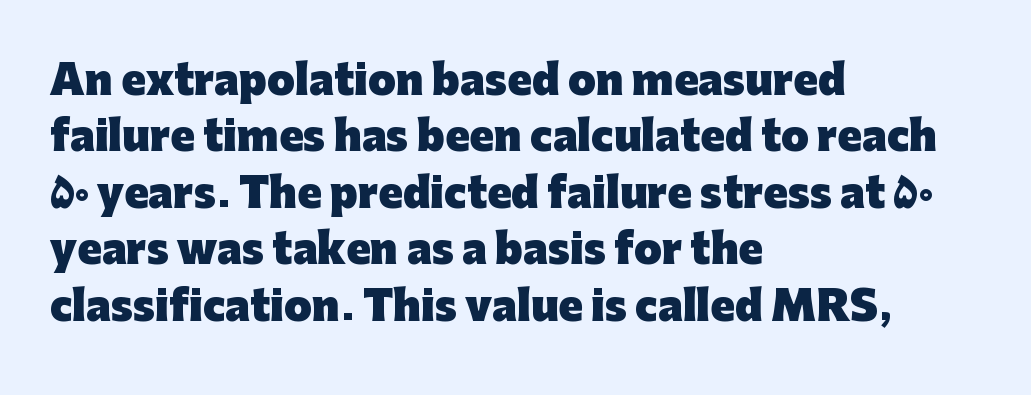
Q: Is the text bold? A: Yes.
Q: Is the text italic (slanted)? A: No, it is upright.
Q: Is the typeface a serif or a sans-serif typeface? A: Sans-serif.
Q: Is the text underlined? A: No.
Q: How is the paragraph aligned? A: Left-aligned.
Q: Is the spacing between letters normal or unusually wide? A: Normal.
Q: Is the spacing between lines tight, normal or loose? A: Normal.
Q: Width (condensed, normal, or wide)? A: Normal.
Q: Stroke contrast? A: Low.
Q: x-height? A: Medium.
Q: Monospaced? A: No.
